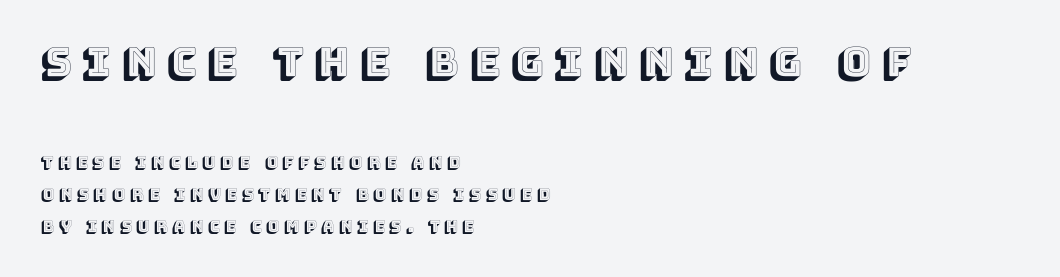
Compare the two chunks: the upper has the greater cap height. Tall strokes in this sample are plumb rather than angled. Words float on clear page, feet unadorned. Horizontal alignment here is leftward, the default for most running prose. This sample has the flowing, uneven cadence of proportional lettering. Does the leading feel generous? Absolutely, it's lavish.
